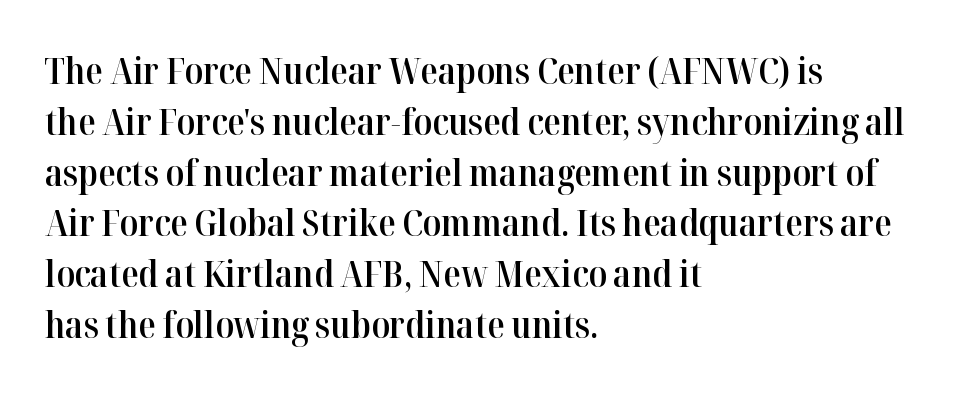
What's the leading like? Ordinary, nothing unusual. The string is rendered with underlining switched off. These lines are rendered in a variable-pitch font. Notice how the stems are strictly vertical — no italics here.
